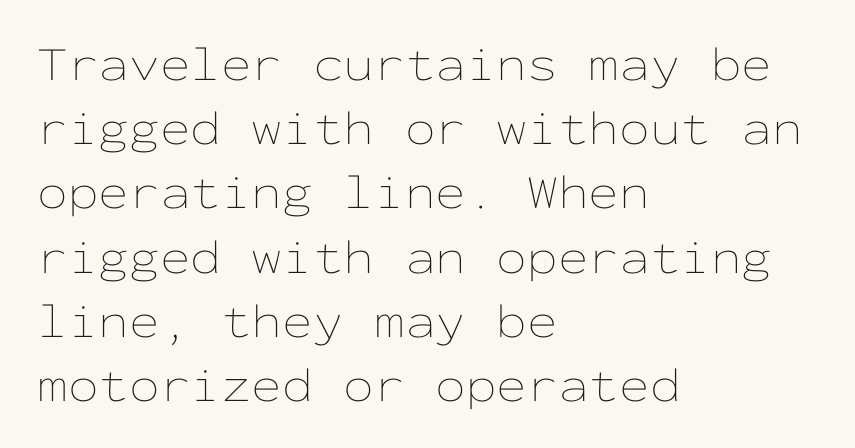
These lines are set flush left with a ragged right edge. Do the characters align in a grid? Yes, the font is monospaced. These lines sit exactly where default settings would place them. The specimen omits any rule beneath the text block's lines.
